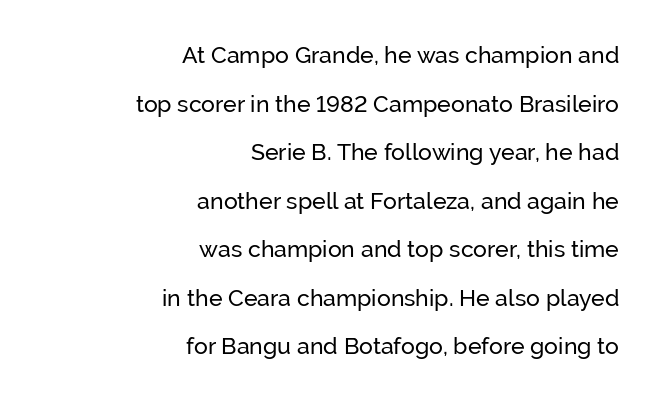
The image shows 23 px text type, upright; set right-aligned, loose line spacing (2.11x), normal letter spacing, not underlined.
